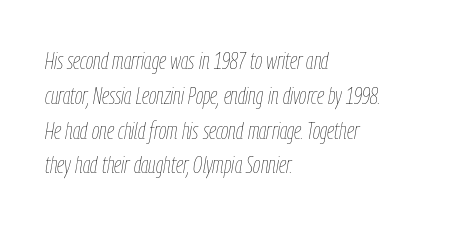
{"italic": "yes", "lean": "right", "slant_degrees": 9, "bold": "no", "underline": "no", "align": "left", "line_spacing": "normal", "line_spacing_ratio": 1.45, "letter_spacing": "normal", "letter_spacing_em": 0.0, "glyph_px": 24}
